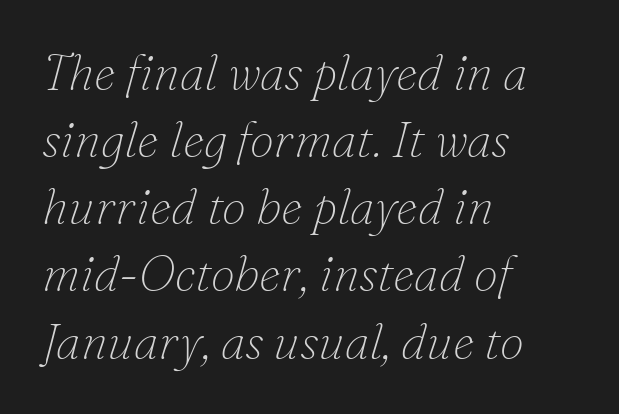
The image shows 49 px thin serif type, italic (leaning right); set left-aligned, normal line spacing (1.37x), normal letter spacing, not underlined; low stroke contrast and a small x-height.
